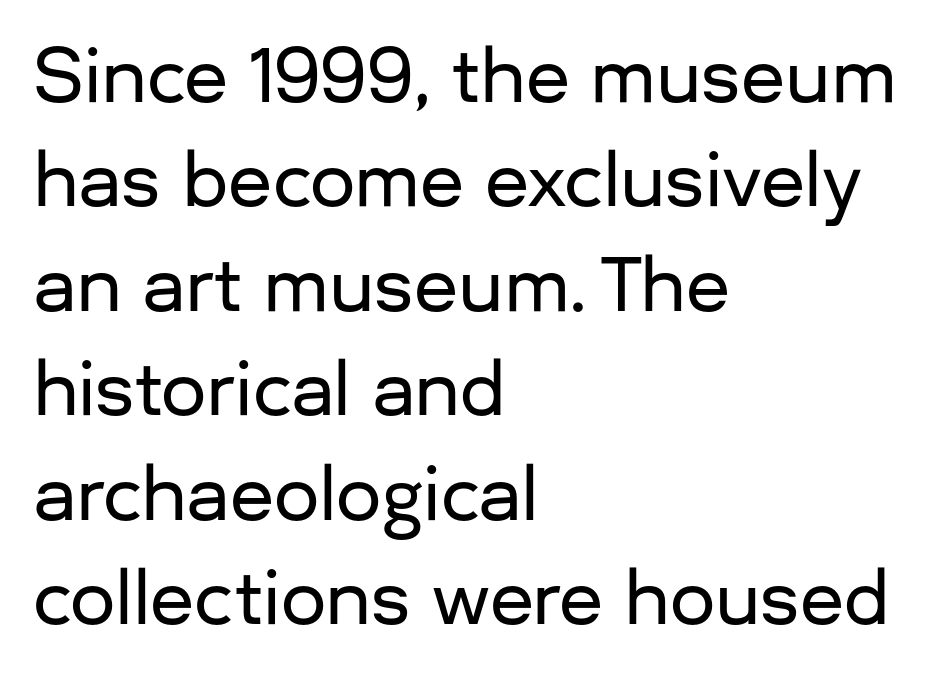
The image shows 72 px sans-serif type, upright; set left-aligned, normal line spacing (1.45x), normal letter spacing, not underlined; low stroke contrast and a medium x-height.
